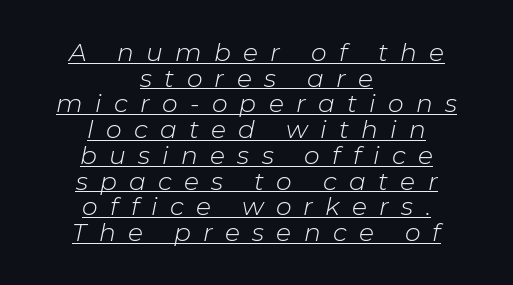
Q: Is the text bold? A: No.
Q: Is the text italic (slanted)? A: Yes, it leans right by about 11 degrees.
Q: Is the text underlined? A: Yes.
Q: How is the paragraph aligned? A: Centered.
Q: Is the spacing between letters normal or unusually wide? A: Unusually wide.
Q: Is the spacing between lines tight, normal or loose? A: Tight.
